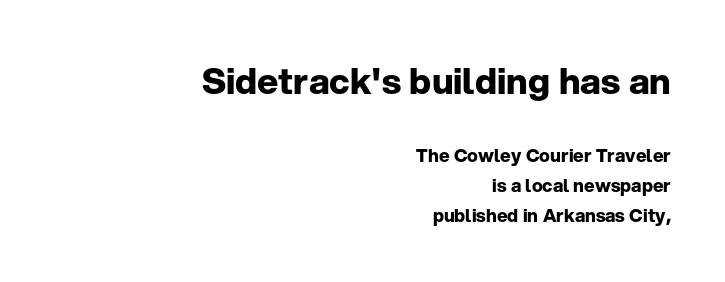
{"serif": "no", "italic": "no", "bold": "yes", "weight": "bold", "width": "normal", "stroke_contrast": "low", "x_height": "medium", "monospaced": "no", "underline": "no", "align": "right", "line_spacing": "normal", "line_spacing_ratio": 1.65, "letter_spacing": "normal", "letter_spacing_em": 0.0, "larger_block": "first", "size_ratio": 2.0, "glyph_px": 36}
